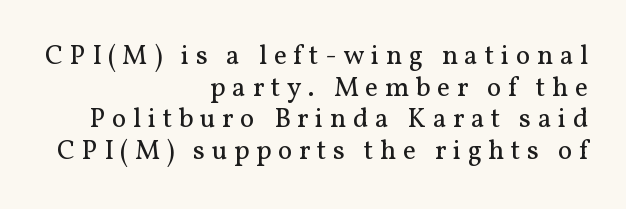
The image shows 27 px text type, upright; set right-aligned, line spacing 1.17x, unusually wide letter spacing (+0.25 em), not underlined.
